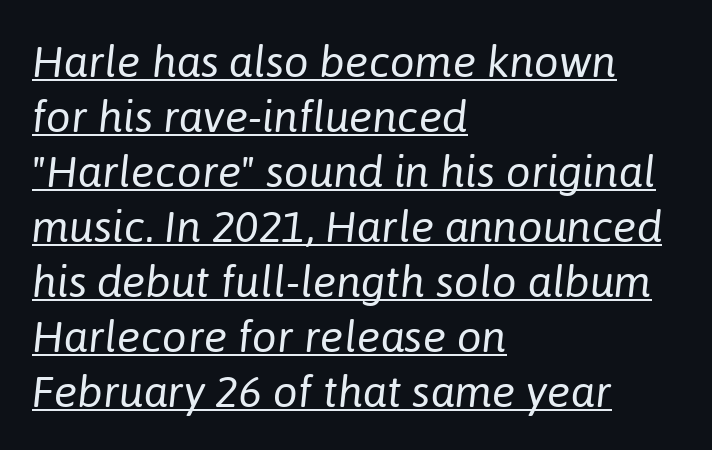
Q: Is the text bold? A: No.
Q: Is the text italic (slanted)? A: Yes, it leans right by about 6 degrees.
Q: Is the text underlined? A: Yes.
Q: How is the paragraph aligned? A: Left-aligned.
Q: Is the spacing between letters normal or unusually wide? A: Normal.
Q: Is the spacing between lines tight, normal or loose? A: Normal.
Q: Width (condensed, normal, or wide)? A: Normal.
Q: Stroke contrast? A: Low.
Q: x-height? A: Medium.
Q: Monospaced? A: No.
